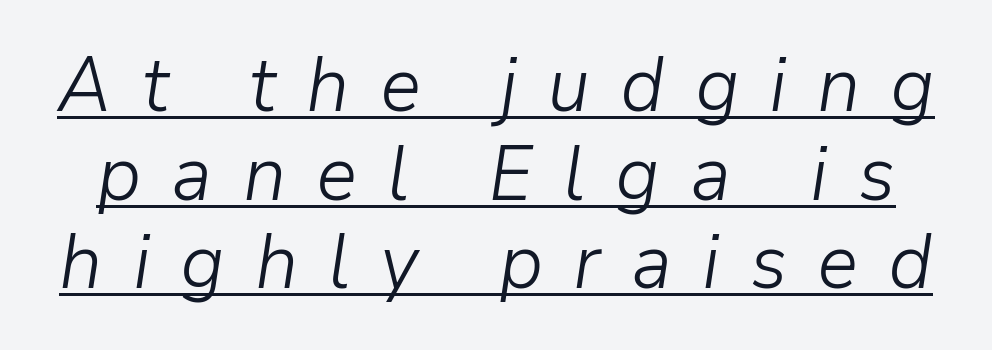
{"italic": "yes", "lean": "right", "slant_degrees": 9, "bold": "no", "weight": "light", "width": "normal", "stroke_contrast": "low", "x_height": "medium", "monospaced": "no", "underline": "yes", "line_spacing": "tight", "line_spacing_ratio": 1.15, "letter_spacing": "wide", "letter_spacing_em": 0.39, "glyph_px": 77}
